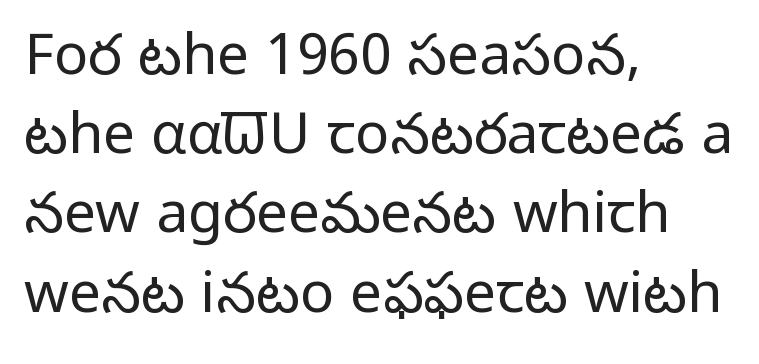
{"serif": "no", "italic": "no", "bold": "no", "weight": "light", "width": "normal", "stroke_contrast": "low", "x_height": "medium", "monospaced": "no", "underline": "no", "align": "left", "line_spacing": "normal", "line_spacing_ratio": 1.39, "letter_spacing": "normal", "letter_spacing_em": 0.0, "glyph_px": 57}
